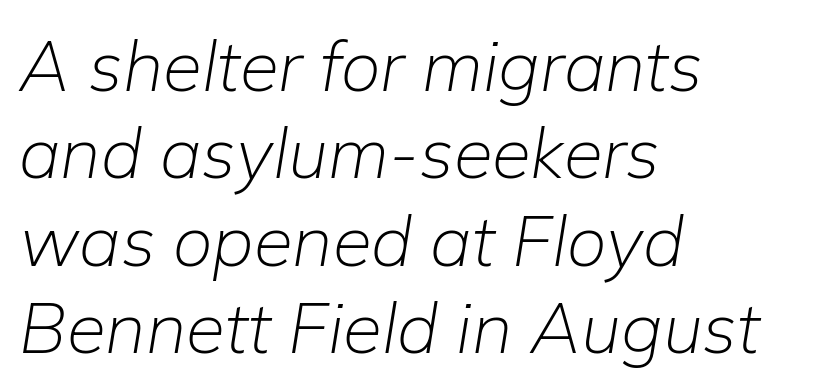
Weight: in the light-to-regular range. The axis of the letterforms is tilted away from vertical. Honestly, there is no underline to notice here at all. Looks like regular typesetting: each glyph gets only the width it needs. The ragged edge is on the right, which tells us the setting is flush left. The letters sit at their default tracking, neither squeezed nor spread.
